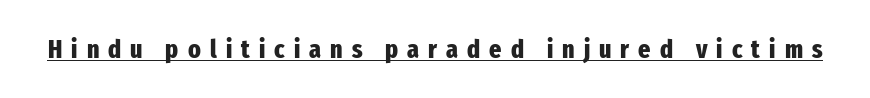
{"italic": "no", "bold": "yes", "underline": "yes", "letter_spacing": "wide", "letter_spacing_em": 0.35, "glyph_px": 26}
